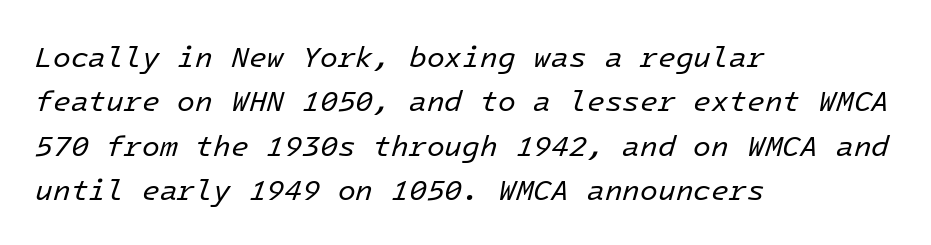
The image shows 29 px regular-weight type, italic (leaning right); set left-aligned, normal line spacing (1.53x), normal letter spacing, not underlined; low stroke contrast and a medium x-height.
